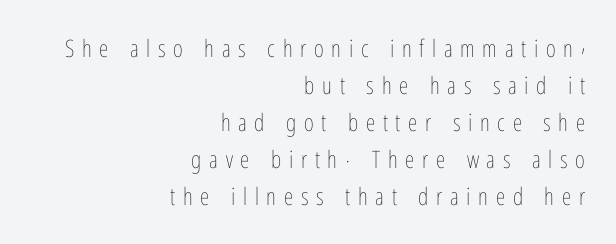
Q: Is the text bold? A: No.
Q: Is the text italic (slanted)? A: No, it is upright.
Q: Is the text underlined? A: No.
Q: How is the paragraph aligned? A: Right-aligned.
Q: Is the spacing between letters normal or unusually wide? A: Unusually wide.
Q: Is the spacing between lines tight, normal or loose? A: Normal.
